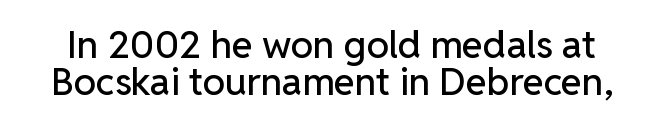
The image shows 38 px sans-serif type, upright; set tight line spacing (0.97x), normal letter spacing, not underlined; low stroke contrast and a medium x-height.
